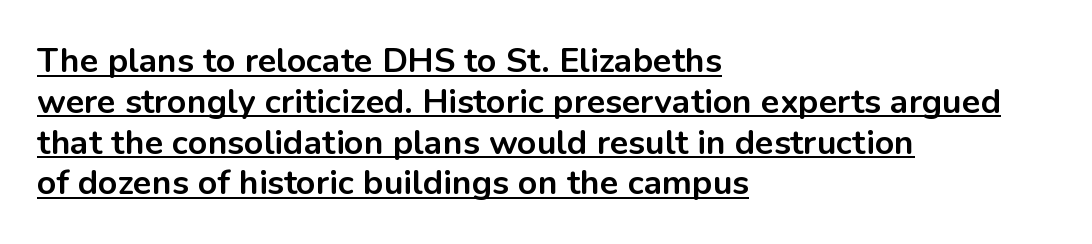
Q: Is the text bold? A: Yes.
Q: Is the text italic (slanted)? A: No, it is upright.
Q: Is the typeface a serif or a sans-serif typeface? A: Sans-serif.
Q: Is the text underlined? A: Yes.
Q: How is the paragraph aligned? A: Left-aligned.
Q: Is the spacing between letters normal or unusually wide? A: Normal.
Q: Width (condensed, normal, or wide)? A: Normal.
Q: Stroke contrast? A: Low.
Q: x-height? A: Medium.
Q: Monospaced? A: No.
